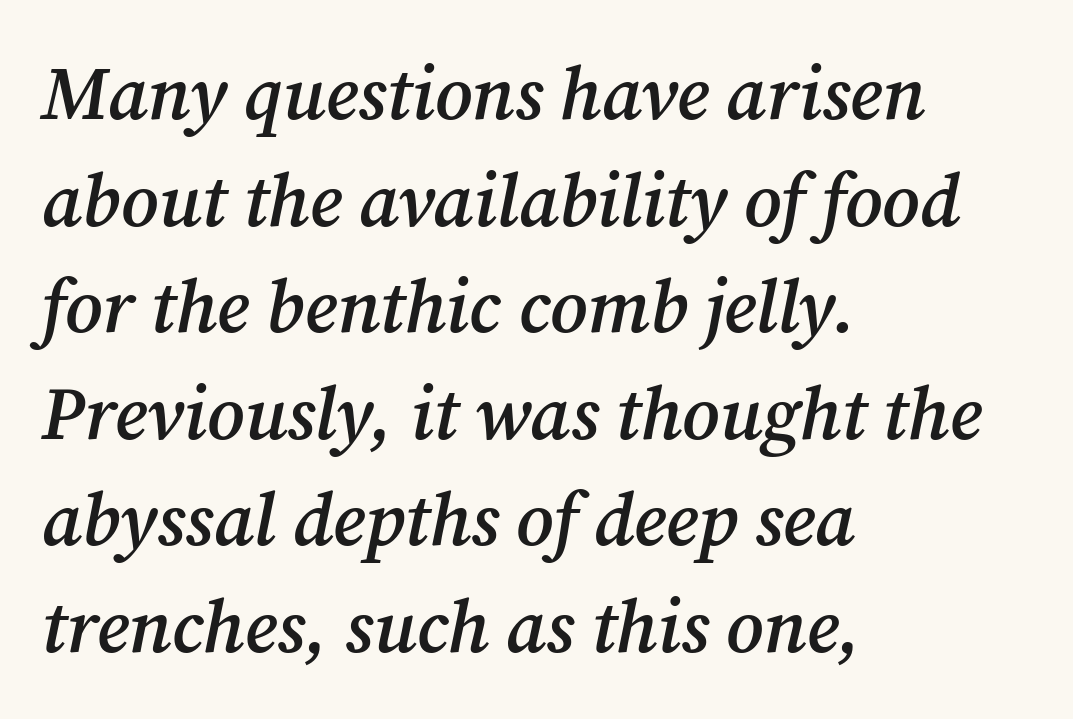
{"serif": "yes", "italic": "yes", "lean": "right", "slant_degrees": 12, "bold": "semi", "weight": "semibold", "width": "normal", "stroke_contrast": "medium", "x_height": "medium", "monospaced": "no", "underline": "no", "align": "left", "line_spacing": "normal", "line_spacing_ratio": 1.44, "letter_spacing": "normal", "letter_spacing_em": 0.0, "glyph_px": 74}
